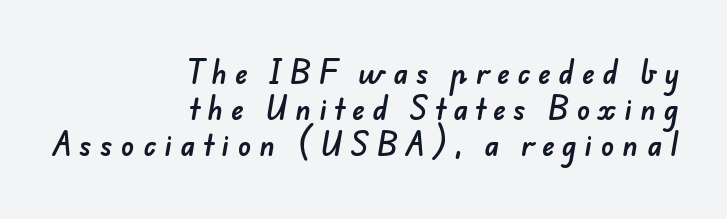
The image shows 27 px text type; set right-aligned, normal line spacing (1.34x), unusually wide letter spacing (+0.31 em), not underlined.
